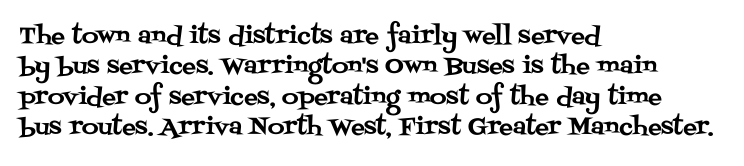
{"italic": "no", "underline": "no", "align": "left", "line_spacing": "normal", "line_spacing_ratio": 1.32, "letter_spacing": "normal", "letter_spacing_em": 0.0, "glyph_px": 23}
